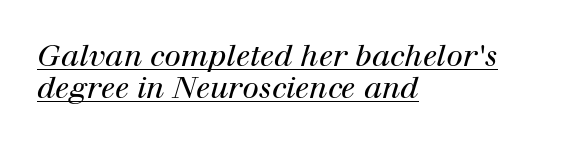
Q: Is the text bold? A: No.
Q: Is the text italic (slanted)? A: Yes, it leans right by about 12 degrees.
Q: Is the typeface a serif or a sans-serif typeface? A: Serif.
Q: Is the text underlined? A: Yes.
Q: How is the paragraph aligned? A: Left-aligned.
Q: Is the spacing between letters normal or unusually wide? A: Normal.
Q: Is the spacing between lines tight, normal or loose? A: Tight.
Q: Width (condensed, normal, or wide)? A: Normal.
Q: Stroke contrast? A: High.
Q: x-height? A: Medium.
Q: Monospaced? A: No.
